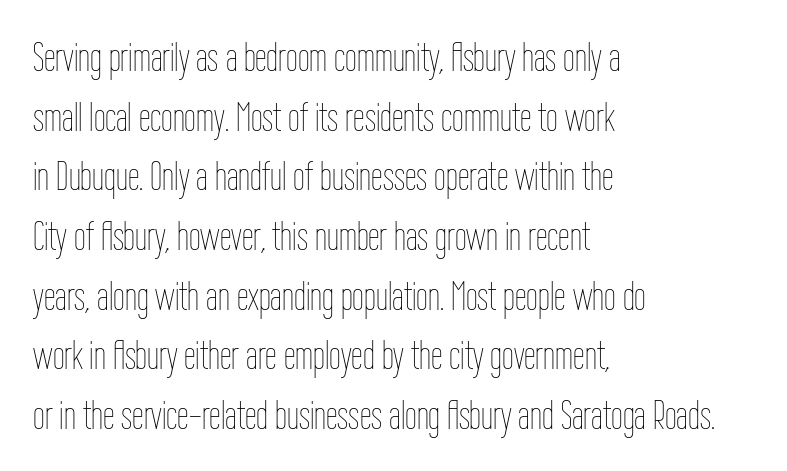
{"italic": "no", "bold": "no", "weight": "thin", "width": "condensed", "stroke_contrast": "low", "x_height": "medium", "monospaced": "no", "underline": "no", "align": "left", "line_spacing": "normal", "line_spacing_ratio": 1.42, "letter_spacing": "normal", "letter_spacing_em": 0.0, "glyph_px": 42}
